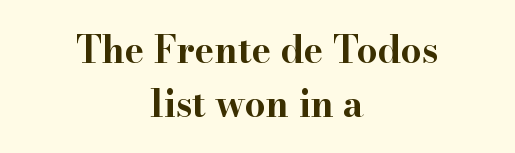
{"serif": "yes", "italic": "no", "bold": "yes", "weight": "bold", "width": "wide", "stroke_contrast": "high", "x_height": "small", "monospaced": "no", "underline": "no", "align": "center", "line_spacing": "normal", "line_spacing_ratio": 1.45, "letter_spacing": "normal", "letter_spacing_em": 0.0, "glyph_px": 37}
